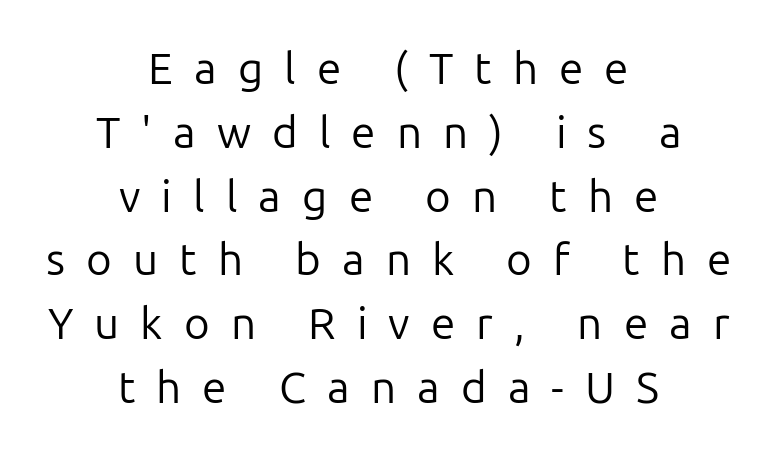
Unmarked baselines from the first word to the last. Is there any slant? The stems are plumb. Heft: none added — not bold. Here the designer chose a conventional face with non-uniform glyph widths.
